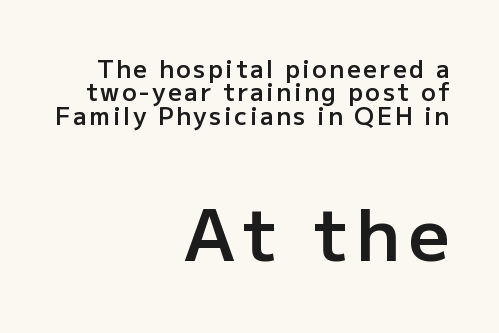
Varying glyph widths throughout — classic text-font behaviour. Typographic density is moderately raised because the face is semibold. Check under the words: just untouched page. Reading down the column, the eye jumps only a short way to each next line.
